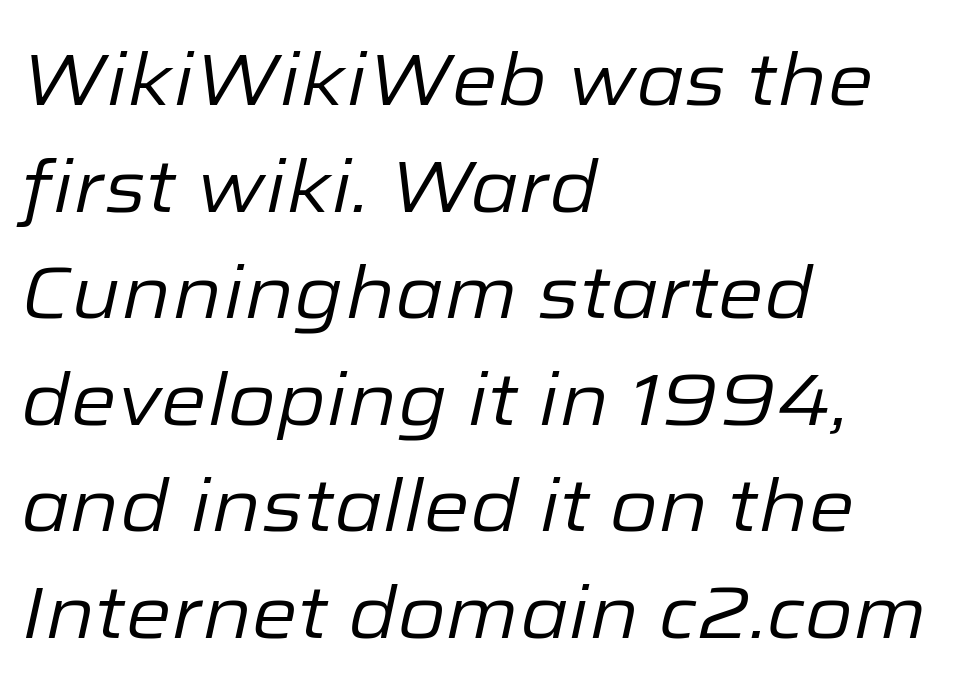
{"italic": "yes", "lean": "right", "slant_degrees": 12, "bold": "no", "weight": "regular", "width": "normal", "stroke_contrast": "low", "x_height": "medium", "monospaced": "no", "underline": "no", "align": "left", "line_spacing": "normal", "line_spacing_ratio": 1.44, "letter_spacing": "normal", "letter_spacing_em": 0.0, "glyph_px": 74}
